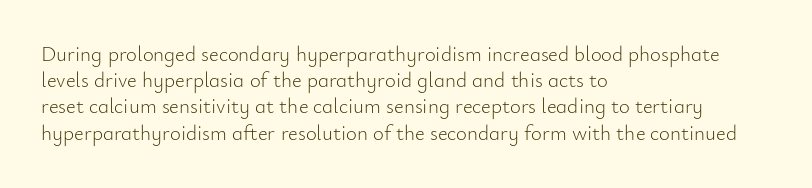
The image shows 21 px text type, upright; set left-aligned, normal line spacing (1.25x), normal letter spacing, not underlined.
